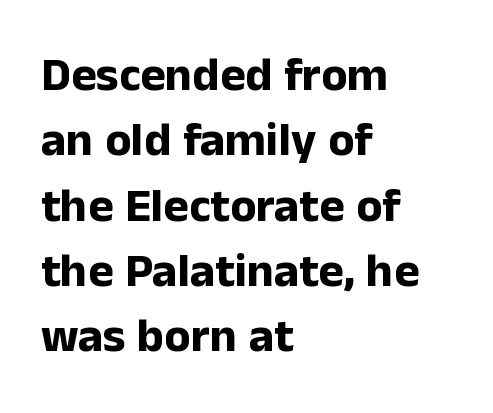
Q: Is the text bold? A: Yes.
Q: Is the text italic (slanted)? A: No, it is upright.
Q: Is the typeface a serif or a sans-serif typeface? A: Sans-serif.
Q: Is the text underlined? A: No.
Q: How is the paragraph aligned? A: Left-aligned.
Q: Is the spacing between letters normal or unusually wide? A: Normal.
Q: Is the spacing between lines tight, normal or loose? A: Normal.
Q: Width (condensed, normal, or wide)? A: Normal.
Q: Stroke contrast? A: Low.
Q: x-height? A: Medium.
Q: Monospaced? A: No.
